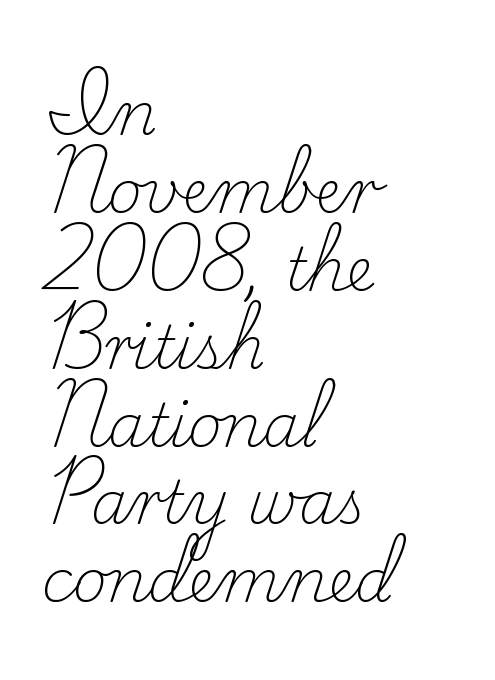
This is not heavy type; no bold has been used. Is the letter spacing exaggerated? No — it looks like the ordinary default. Glance below the letters and you will spot only blank space. The rendering uses natural spacing where letterforms have individual widths.
